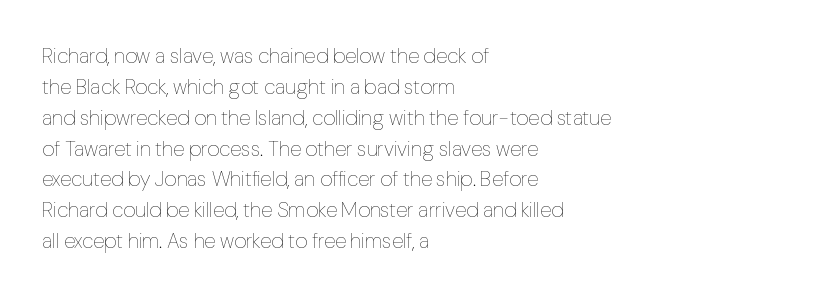
If you drew a line through each stem, it would be perfectly vertical. Leftover space on each line is placed entirely after the last word. The vertical gap from one line to the next is medium. The specimen omits any rule beneath the text block's lines.
